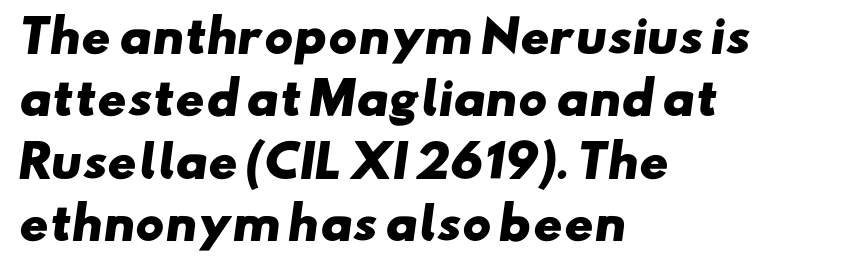
The face used here is proportionally spaced, like ordinary book or web type. The strip under each line holds only bare page. This is sans-serif lettering, the kind often seen on screens and signage. The compositor pushed each line to the left boundary.
